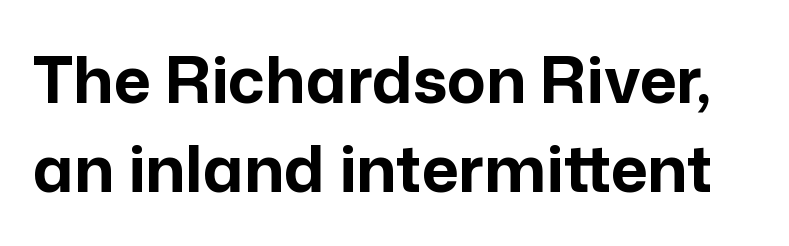
The image shows 64 px bold sans-serif type, upright; set normal line spacing (1.39x), normal letter spacing, not underlined; low stroke contrast and a medium x-height.
